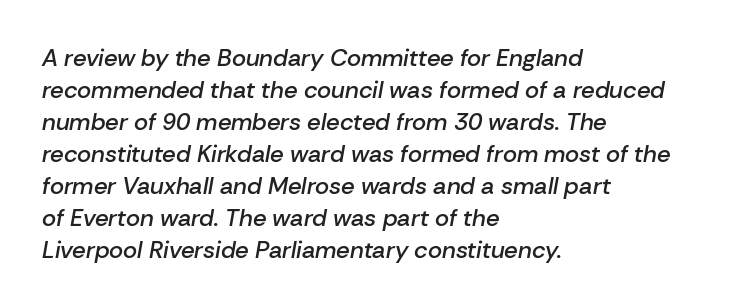
The image shows 24 px text type, italic (leaning right); set left-aligned, normal line spacing (1.33x), normal letter spacing, not underlined.
